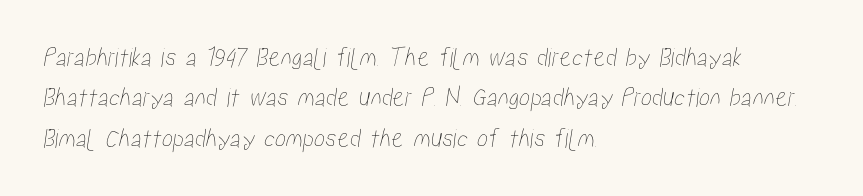
{"width": "condensed", "stroke_contrast": "low", "x_height": "medium", "monospaced": "no", "underline": "no", "align": "left", "line_spacing": "normal", "line_spacing_ratio": 1.44, "letter_spacing": "normal", "letter_spacing_em": 0.0, "glyph_px": 28}
